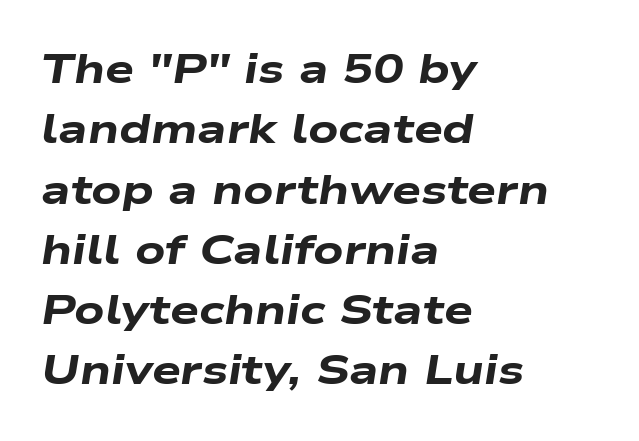
Q: Is the text bold? A: Yes.
Q: Is the text italic (slanted)? A: Yes, it leans right by about 9 degrees.
Q: Is the text underlined? A: No.
Q: How is the paragraph aligned? A: Left-aligned.
Q: Is the spacing between letters normal or unusually wide? A: Normal.
Q: Is the spacing between lines tight, normal or loose? A: Normal.
Q: Width (condensed, normal, or wide)? A: Wide.
Q: Stroke contrast? A: Low.
Q: x-height? A: Medium.
Q: Monospaced? A: No.
